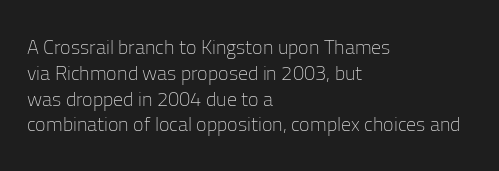
Q: Is the text bold? A: No.
Q: Is the text italic (slanted)? A: No, it is upright.
Q: Is the text underlined? A: No.
Q: How is the paragraph aligned? A: Left-aligned.
Q: Is the spacing between letters normal or unusually wide? A: Normal.
Q: Is the spacing between lines tight, normal or loose? A: Normal.
